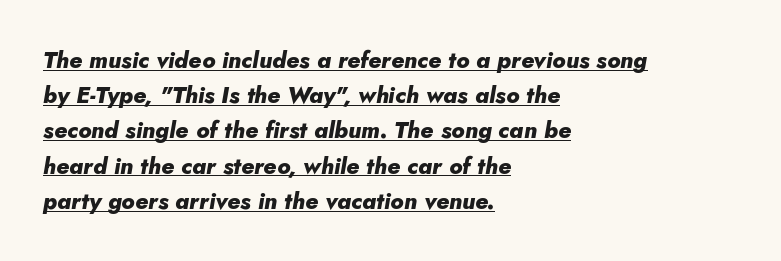
{"italic": "yes", "lean": "right", "slant_degrees": 5, "bold": "yes", "underline": "yes", "align": "left", "line_spacing": "normal", "line_spacing_ratio": 1.53, "letter_spacing": "normal", "letter_spacing_em": 0.0, "glyph_px": 23}
